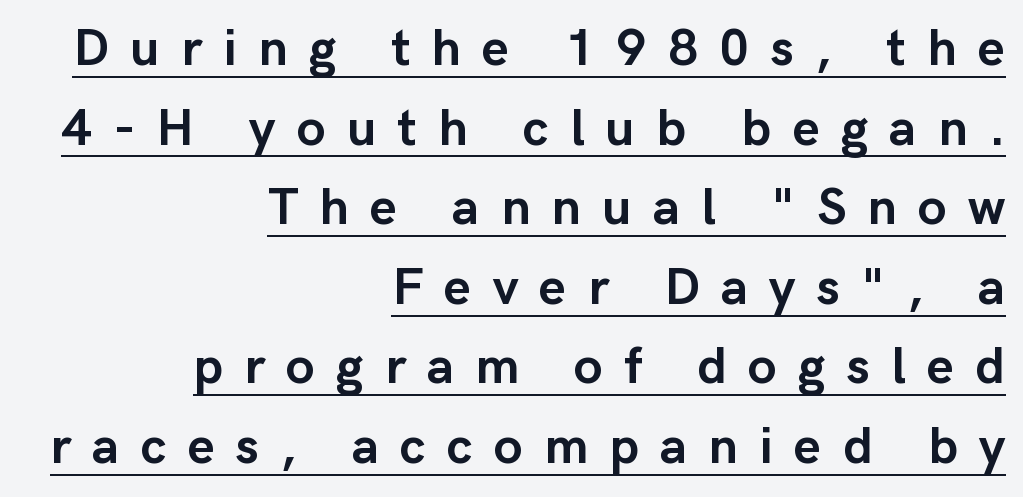
Regarding leading, the lines here are spaced in the standard way. Glyph-to-glyph distance is far greater than everyday printed text. Short and long lines alike share a common ending point at right. The glyphs are accompanied by a horizontal stroke just below them. Posture: vertical. Is the type bold? Yes — the strokes are clearly thick and heavy.
